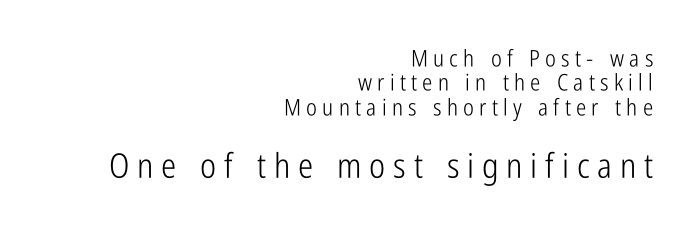
Q: Is the text bold? A: No.
Q: Is the text italic (slanted)? A: No, it is upright.
Q: Is the typeface a serif or a sans-serif typeface? A: Sans-serif.
Q: Is the text underlined? A: No.
Q: How is the paragraph aligned? A: Right-aligned.
Q: Is the spacing between letters normal or unusually wide? A: Unusually wide.
Q: Is the spacing between lines tight, normal or loose? A: Tight.
Q: Which block of text is set in a larger size, the first (top) or the second (bottom)? A: The second (bottom) one.
Q: Width (condensed, normal, or wide)? A: Condensed.
Q: Stroke contrast? A: Low.
Q: x-height? A: Medium.
Q: Monospaced? A: No.
